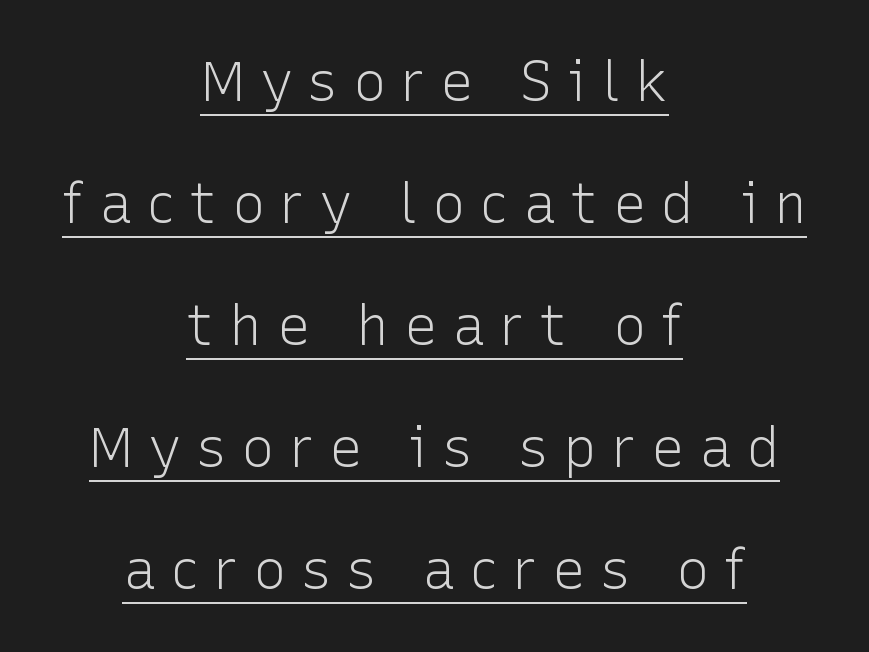
Q: Is the text bold? A: No.
Q: Is the text italic (slanted)? A: No, it is upright.
Q: Is the typeface a serif or a sans-serif typeface? A: Sans-serif.
Q: Is the text underlined? A: Yes.
Q: How is the paragraph aligned? A: Centered.
Q: Is the spacing between letters normal or unusually wide? A: Unusually wide.
Q: Is the spacing between lines tight, normal or loose? A: Loose.
Q: Width (condensed, normal, or wide)? A: Normal.
Q: Stroke contrast? A: Low.
Q: x-height? A: Medium.
Q: Monospaced? A: No.
